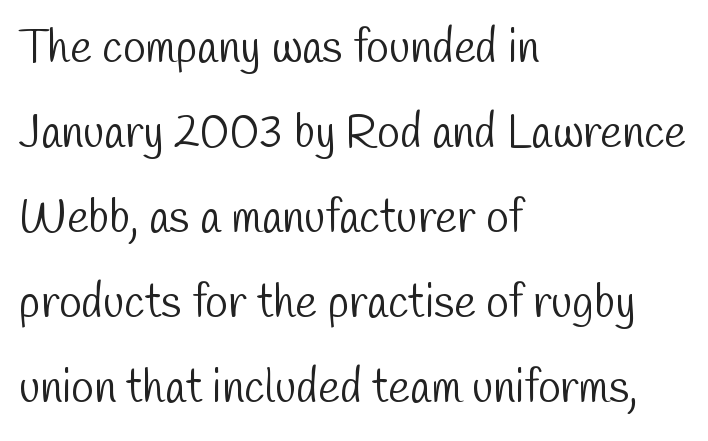
Look at the bottom of the vertical strokes: they stop flat, with no serifs. Varying glyph widths throughout — classic text-font behaviour. Teacher's note: observe the even left margin — that is flush-left alignment. Beneath every word, the page is bare.
